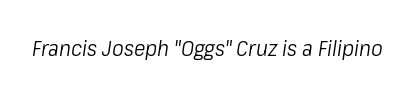
The letterforms sit shoulder to shoulder at normal distance. Each row of text sits above clean, open space. Posture: slanted. Weight: regular or lighter.
